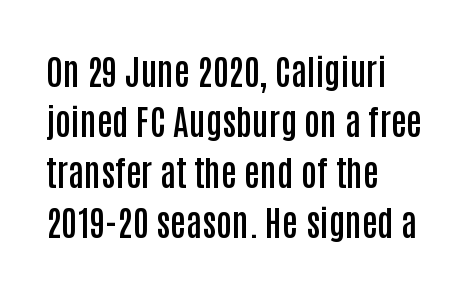
Q: Is the text bold? A: Semi-bold.
Q: Is the text italic (slanted)? A: No, it is upright.
Q: Is the typeface a serif or a sans-serif typeface? A: Sans-serif.
Q: Is the text underlined? A: No.
Q: How is the paragraph aligned? A: Left-aligned.
Q: Is the spacing between letters normal or unusually wide? A: Normal.
Q: Is the spacing between lines tight, normal or loose? A: Normal.
Q: Width (condensed, normal, or wide)? A: Condensed.
Q: Stroke contrast? A: Low.
Q: x-height? A: Large.
Q: Monospaced? A: No.
